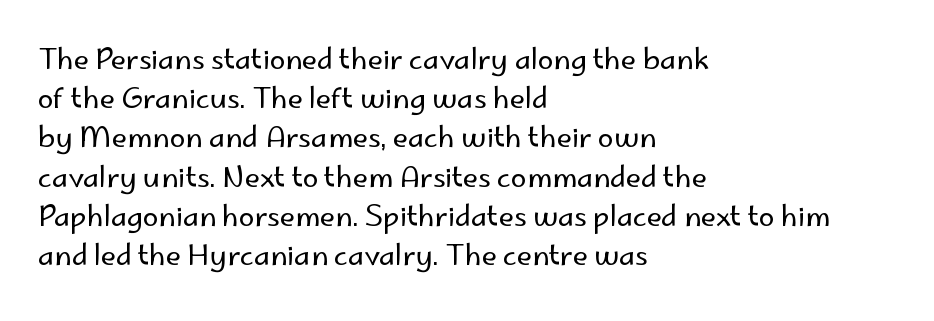
{"serif": "no", "italic": "no", "bold": "no", "weight": "regular", "width": "normal", "stroke_contrast": "low", "x_height": "small", "monospaced": "no", "underline": "no", "align": "left", "line_spacing": "normal", "line_spacing_ratio": 1.4, "letter_spacing": "normal", "letter_spacing_em": 0.0, "glyph_px": 28}
